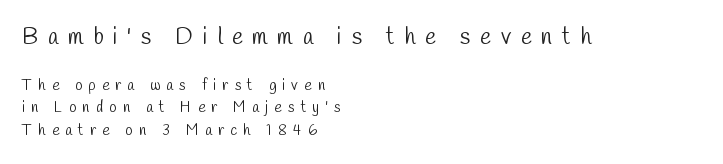
{"bold": "no", "underline": "no", "align": "left", "line_spacing": "normal", "line_spacing_ratio": 1.5, "letter_spacing": "wide", "letter_spacing_em": 0.42, "larger_block": "first", "size_ratio": 1.53, "glyph_px": 23}
